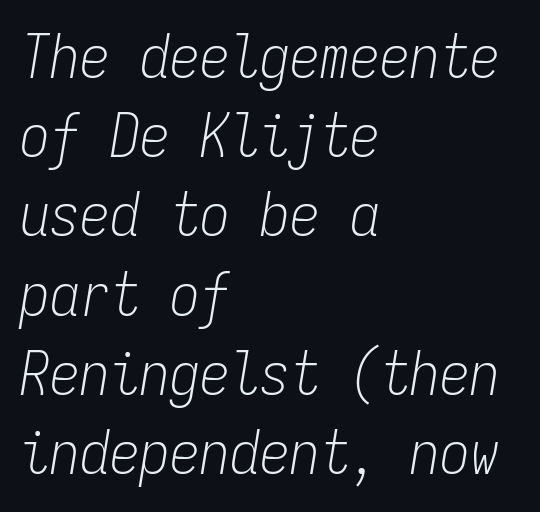
The image shows 60 px light, condensed type, italic (leaning right), monospaced; set left-aligned, normal line spacing (1.32x), normal letter spacing, not underlined; low stroke contrast and a medium x-height.
